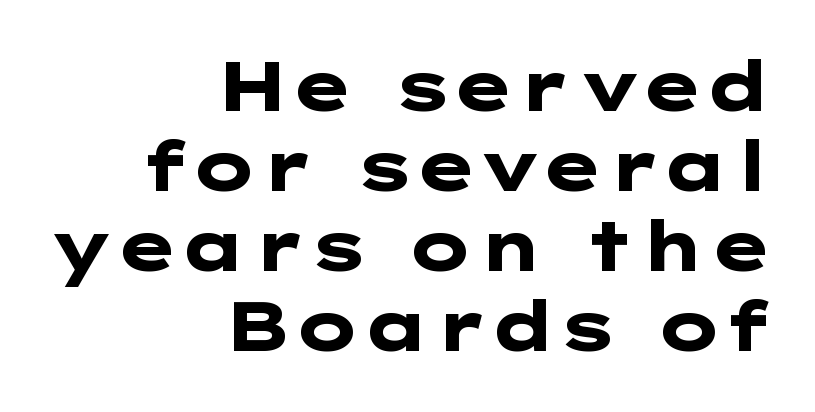
The face used here is rendered with its standard letterfit. Chunky letters — that's bold for sure. In terms of letterform style, serifs are entirely absent. Plain, unruled lines of type.
